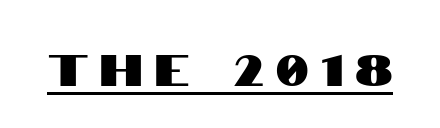
{"serif": "no", "italic": "no", "width": "condensed", "stroke_contrast": "high", "x_height": "large", "monospaced": "no", "underline": "yes", "letter_spacing": "wide", "letter_spacing_em": 0.28, "glyph_px": 44}
